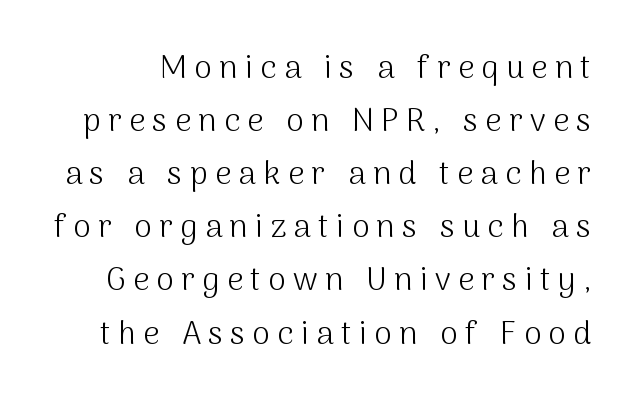
Q: Is the text bold? A: No.
Q: Is the text italic (slanted)? A: No, it is upright.
Q: Is the typeface a serif or a sans-serif typeface? A: Sans-serif.
Q: Is the text underlined? A: No.
Q: Is the spacing between letters normal or unusually wide? A: Unusually wide.
Q: Is the spacing between lines tight, normal or loose? A: Normal.
Q: Width (condensed, normal, or wide)? A: Normal.
Q: Stroke contrast? A: Medium.
Q: x-height? A: Medium.
Q: Monospaced? A: No.
